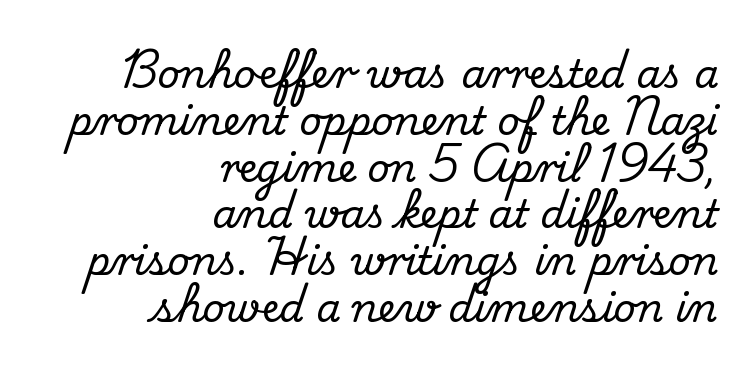
Characters follow at the spacing the type designer built in. Serifs: yes, visible at the terminals of the letterforms. The rendering uses natural spacing where letterforms have individual widths. Honestly, there is no underline to notice here at all.
